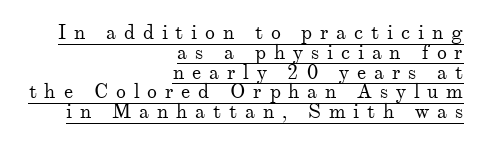
{"italic": "no", "bold": "no", "underline": "yes", "align": "right", "line_spacing": "tight", "line_spacing_ratio": 0.99, "letter_spacing": "wide", "letter_spacing_em": 0.39, "glyph_px": 20}
